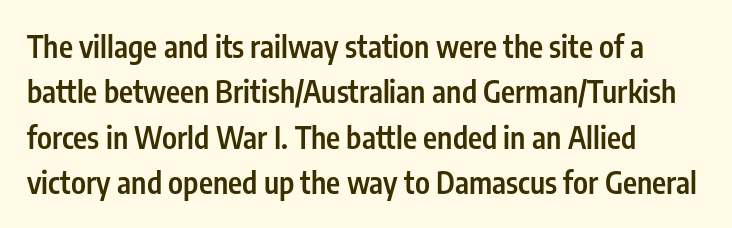
The ragged edge is on the right, which tells us the setting is flush left. Think of a printed novel: that variable character pitch is what you see here. Nothing sits at the stroke ends, so this counts as sans-serif. As a designer I'd log this as weight 600, semibold.
